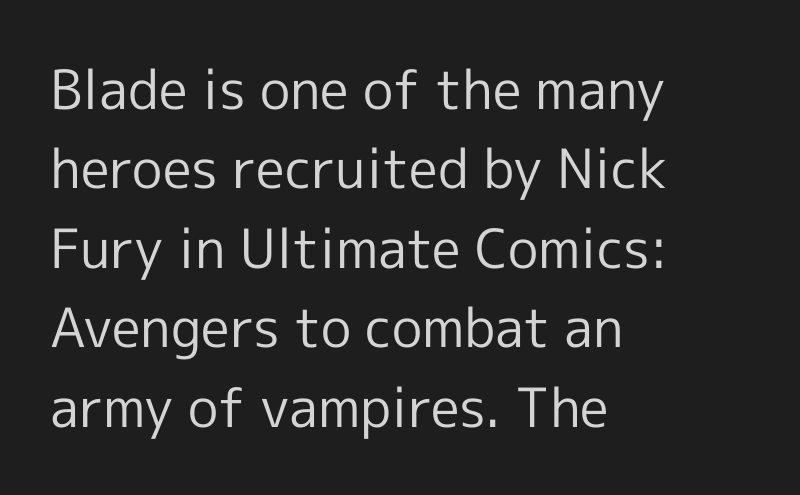
Q: Is the text bold? A: No.
Q: Is the text italic (slanted)? A: No, it is upright.
Q: Is the typeface a serif or a sans-serif typeface? A: Sans-serif.
Q: Is the text underlined? A: No.
Q: How is the paragraph aligned? A: Left-aligned.
Q: Is the spacing between letters normal or unusually wide? A: Normal.
Q: Is the spacing between lines tight, normal or loose? A: Normal.
Q: Width (condensed, normal, or wide)? A: Normal.
Q: x-height? A: Medium.
Q: Monospaced? A: No.
